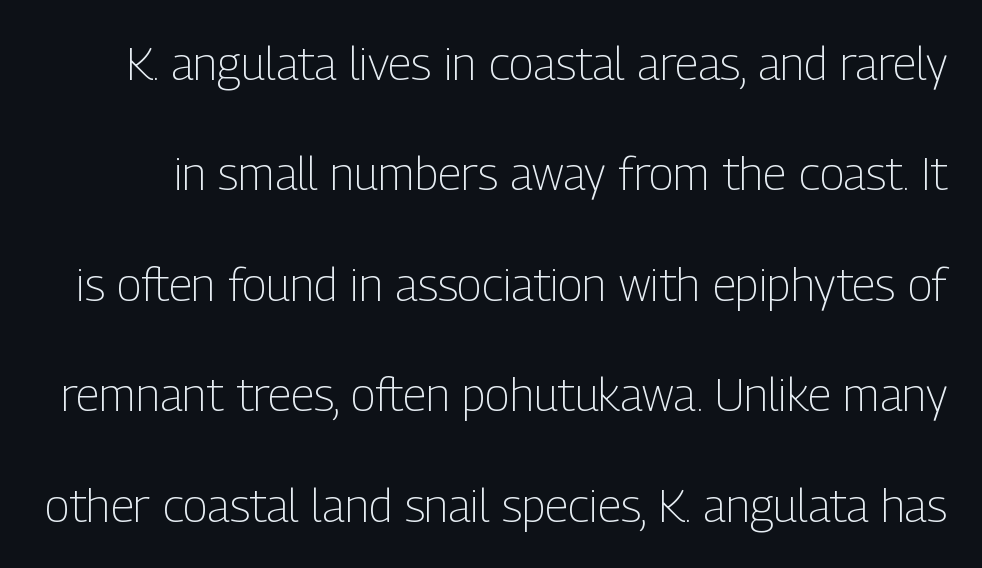
{"serif": "no", "italic": "no", "bold": "no", "weight": "light", "width": "condensed", "stroke_contrast": "low", "x_height": "medium", "monospaced": "no", "underline": "no", "line_spacing": "loose", "line_spacing_ratio": 2.4, "letter_spacing": "normal", "letter_spacing_em": 0.0, "glyph_px": 46}
